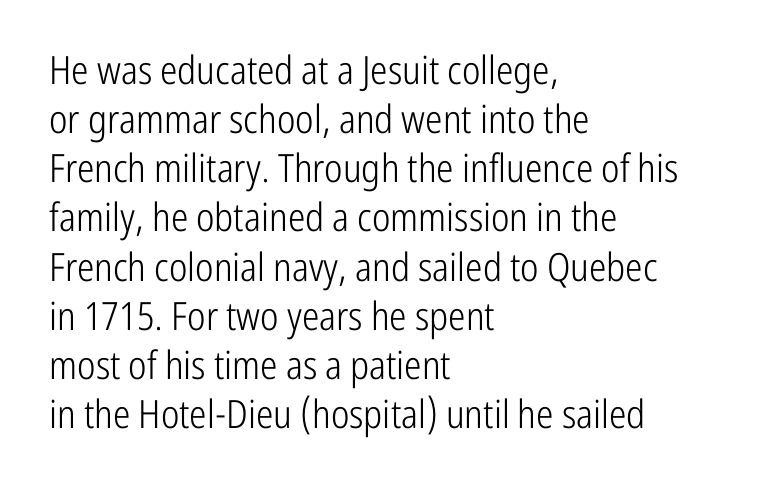
The image shows 39 px light, condensed sans-serif type, upright; set left-aligned, normal line spacing (1.26x), normal letter spacing, not underlined; low stroke contrast and a medium x-height.
